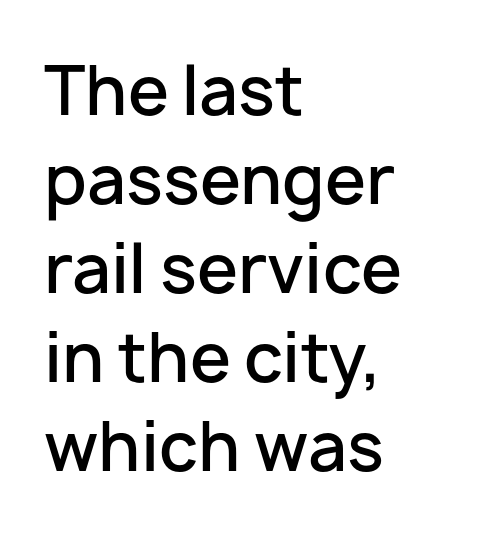
Q: Is the text bold? A: Semi-bold.
Q: Is the text italic (slanted)? A: No, it is upright.
Q: Is the typeface a serif or a sans-serif typeface? A: Sans-serif.
Q: Is the text underlined? A: No.
Q: How is the paragraph aligned? A: Left-aligned.
Q: Is the spacing between letters normal or unusually wide? A: Normal.
Q: Is the spacing between lines tight, normal or loose? A: Normal.
Q: Width (condensed, normal, or wide)? A: Normal.
Q: Stroke contrast? A: Low.
Q: x-height? A: Medium.
Q: Monospaced? A: No.
